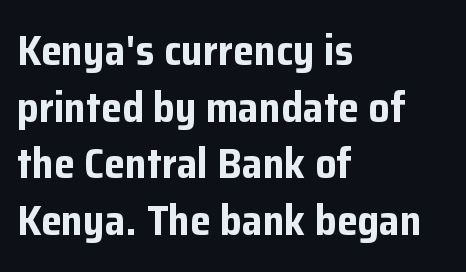
Q: Is the text bold? A: Yes.
Q: Is the text italic (slanted)? A: No, it is upright.
Q: Is the typeface a serif or a sans-serif typeface? A: Sans-serif.
Q: Is the text underlined? A: No.
Q: How is the paragraph aligned? A: Left-aligned.
Q: Is the spacing between letters normal or unusually wide? A: Normal.
Q: Is the spacing between lines tight, normal or loose? A: Normal.
Q: Width (condensed, normal, or wide)? A: Normal.
Q: Stroke contrast? A: Low.
Q: x-height? A: Medium.
Q: Monospaced? A: No.
